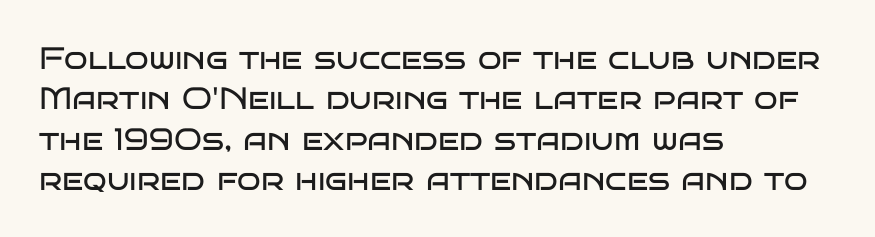
The image shows 31 px regular-weight, wide sans-serif type, upright; set left-aligned, normal line spacing (1.3x), normal letter spacing, not underlined; low stroke contrast and a large x-height.
